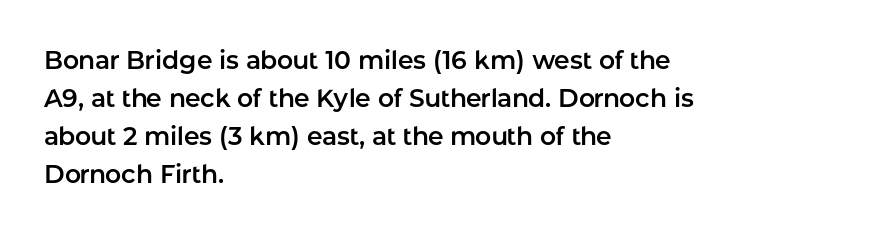
Plain, unruled lines of type. Each word holds together tightly as a unit, with standard inter-letter gaps. Every row of glyphs begins at an identical x-position on the left. Leading matches the norm, producing a regular column.
